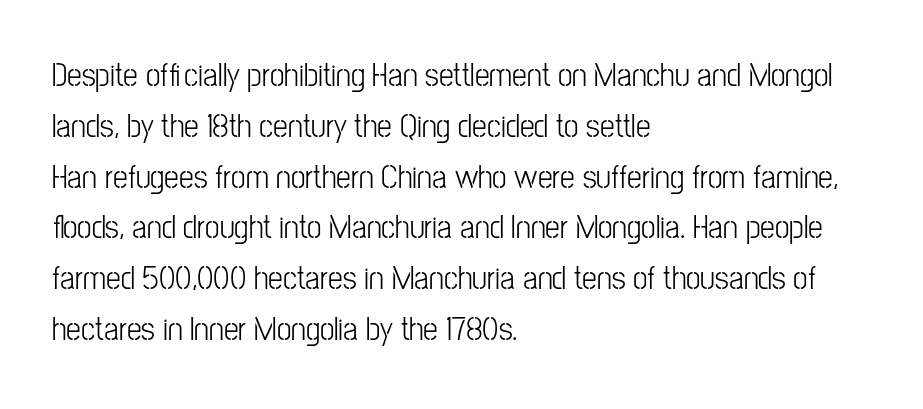
Q: Is the text bold? A: No.
Q: Is the text italic (slanted)? A: No, it is upright.
Q: Is the typeface a serif or a sans-serif typeface? A: Sans-serif.
Q: Is the text underlined? A: No.
Q: How is the paragraph aligned? A: Left-aligned.
Q: Is the spacing between letters normal or unusually wide? A: Normal.
Q: Is the spacing between lines tight, normal or loose? A: Normal.
Q: Width (condensed, normal, or wide)? A: Condensed.
Q: Stroke contrast? A: Low.
Q: x-height? A: Medium.
Q: Monospaced? A: No.
